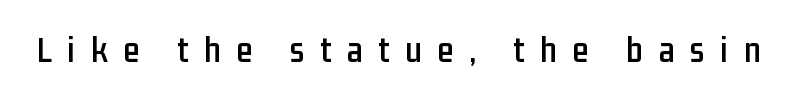
The image shows 37 px condensed sans-serif type, upright; set unusually wide letter spacing (+0.42 em), not underlined; low stroke contrast and a medium x-height.
